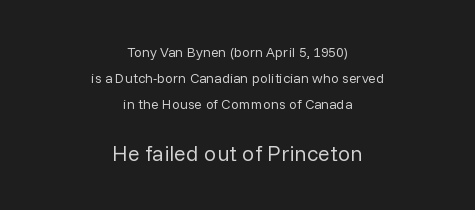
{"italic": "no", "bold": "no", "underline": "no", "align": "center", "line_spacing_ratio": 1.86, "letter_spacing": "normal", "letter_spacing_em": 0.0, "larger_block": "second", "size_ratio": 1.57, "glyph_px": 22}
